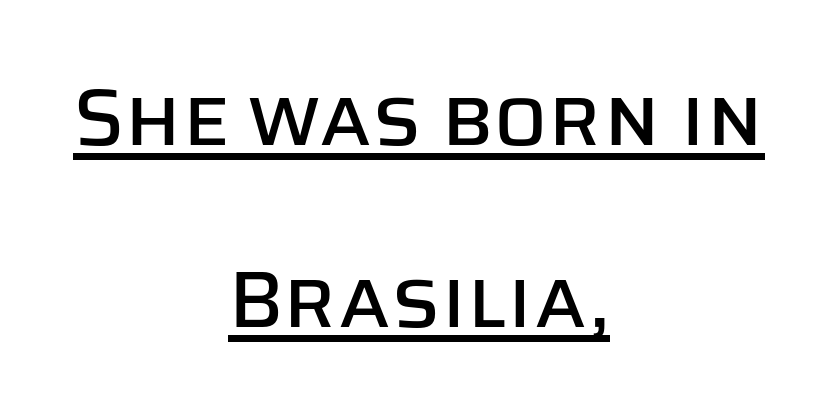
Q: Is the text italic (slanted)? A: No, it is upright.
Q: Is the typeface a serif or a sans-serif typeface? A: Sans-serif.
Q: Is the text underlined? A: Yes.
Q: How is the paragraph aligned? A: Centered.
Q: Is the spacing between letters normal or unusually wide? A: Normal.
Q: Is the spacing between lines tight, normal or loose? A: Loose.
Q: Width (condensed, normal, or wide)? A: Normal.
Q: Stroke contrast? A: Low.
Q: x-height? A: Large.
Q: Monospaced? A: No.
